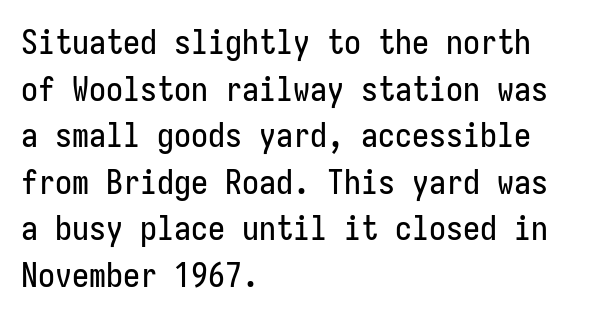
{"serif": "no", "italic": "no", "width": "condensed", "stroke_contrast": "low", "x_height": "medium", "underline": "no", "align": "left", "line_spacing": "normal", "line_spacing_ratio": 1.37, "letter_spacing": "normal", "letter_spacing_em": 0.0, "glyph_px": 34}
